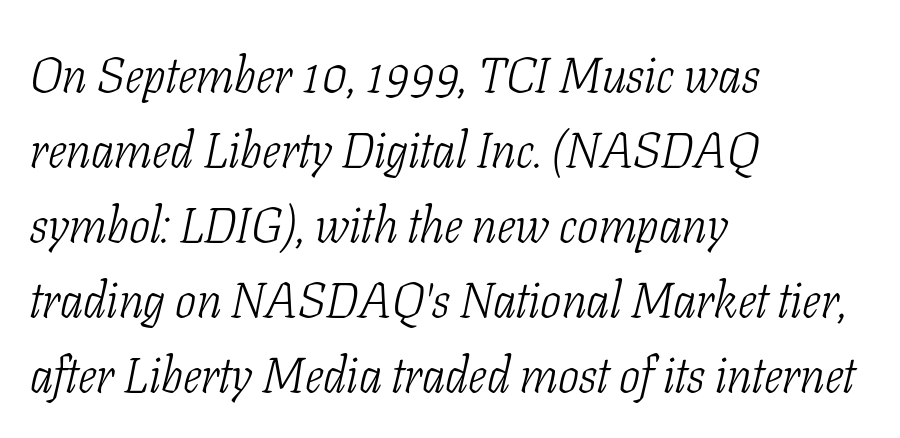
The image shows 50 px light, condensed serif type, italic (leaning right); set left-aligned, normal line spacing (1.5x), normal letter spacing, not underlined; low stroke contrast and a medium x-height.
